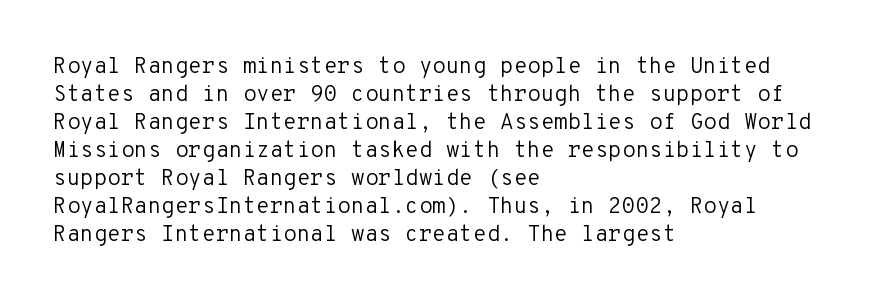
Q: Is the text bold? A: No.
Q: Is the text italic (slanted)? A: No, it is upright.
Q: Is the text underlined? A: No.
Q: How is the paragraph aligned? A: Left-aligned.
Q: Is the spacing between letters normal or unusually wide? A: Normal.
Q: Is the spacing between lines tight, normal or loose? A: Normal.
